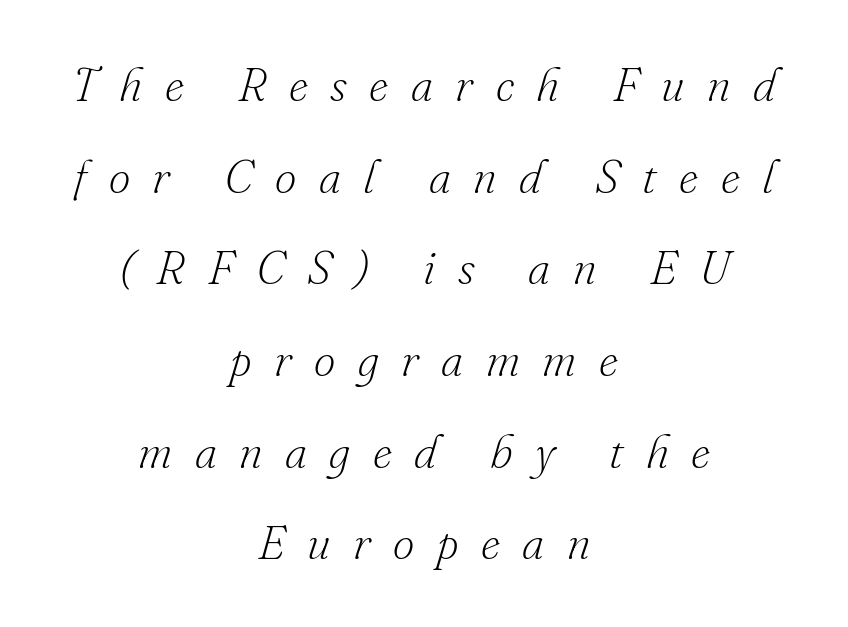
{"serif": "yes", "italic": "yes", "lean": "right", "slant_degrees": 16, "bold": "no", "weight": "light", "width": "normal", "stroke_contrast": "low", "x_height": "small", "monospaced": "no", "underline": "no", "align": "center", "line_spacing": "loose", "line_spacing_ratio": 1.95, "letter_spacing": "wide", "letter_spacing_em": 0.48, "glyph_px": 47}
